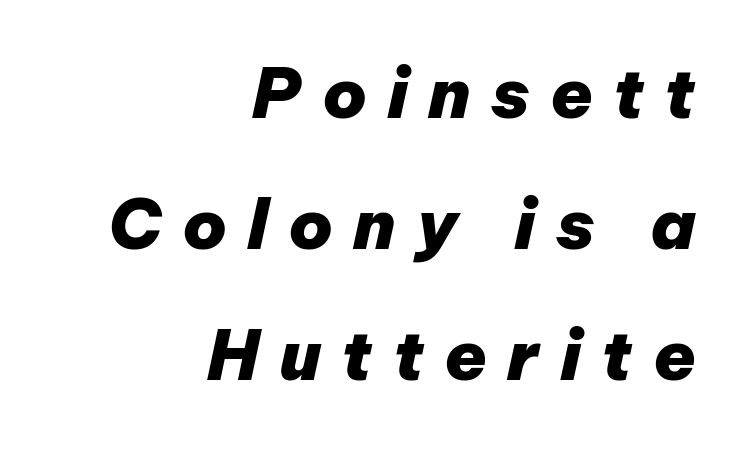
{"italic": "yes", "lean": "right", "slant_degrees": 12, "bold": "yes", "weight": "heavy", "width": "normal", "stroke_contrast": "low", "x_height": "medium", "monospaced": "no", "underline": "no", "align": "right", "line_spacing": "loose", "line_spacing_ratio": 1.9, "letter_spacing": "wide", "letter_spacing_em": 0.29, "glyph_px": 69}
